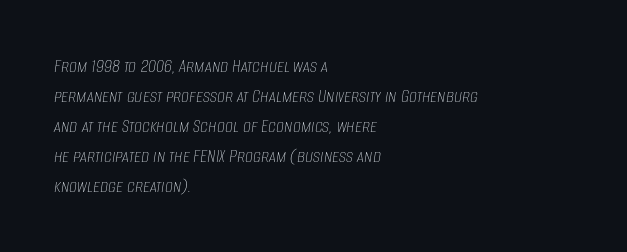
Think standard paragraph weight, or any step lighter than that. Underlining? Definitely not there. A typesetter would mark this as italic. Regarding leading, the lines here are spaced in the standard way.
